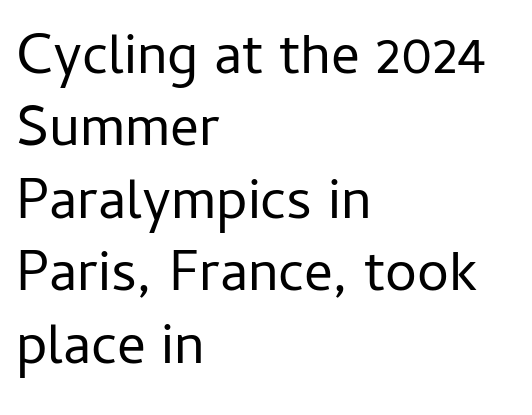
{"serif": "no", "italic": "no", "bold": "no", "weight": "regular", "width": "normal", "stroke_contrast": "low", "x_height": "medium", "monospaced": "no", "underline": "no", "align": "left", "line_spacing": "normal", "line_spacing_ratio": 1.27, "letter_spacing": "normal", "letter_spacing_em": 0.0, "glyph_px": 57}
